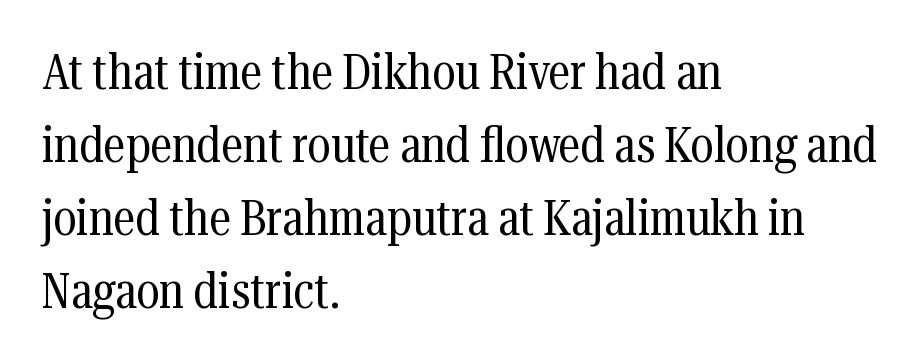
{"serif": "yes", "italic": "no", "bold": "no", "weight": "regular", "width": "condensed", "stroke_contrast": "medium", "x_height": "medium", "monospaced": "no", "underline": "no", "align": "left", "line_spacing": "normal", "line_spacing_ratio": 1.46, "letter_spacing": "normal", "letter_spacing_em": 0.0, "glyph_px": 50}
